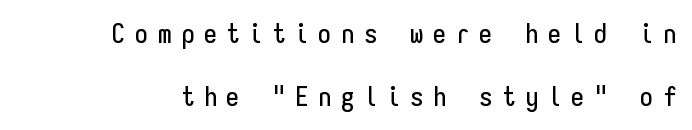
Tracking value appears strongly positive — letters spread wide. Each row of text sits above clean, open space. Quick note: not italic, upright. If you measured baseline to baseline, you'd find a long distance.
